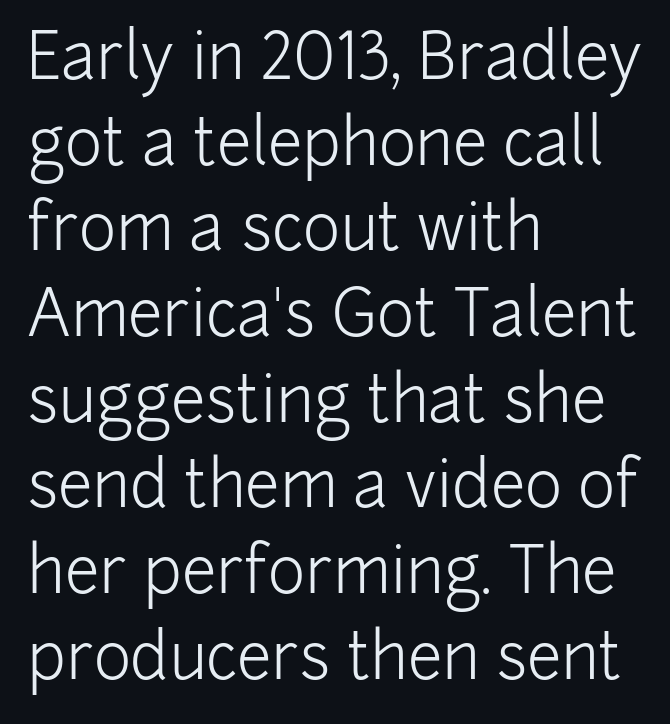
Q: Is the text bold? A: No.
Q: Is the text italic (slanted)? A: No, it is upright.
Q: Is the typeface a serif or a sans-serif typeface? A: Sans-serif.
Q: Is the text underlined? A: No.
Q: How is the paragraph aligned? A: Left-aligned.
Q: Is the spacing between letters normal or unusually wide? A: Normal.
Q: Is the spacing between lines tight, normal or loose? A: Normal.
Q: Width (condensed, normal, or wide)? A: Normal.
Q: Stroke contrast? A: Low.
Q: x-height? A: Medium.
Q: Monospaced? A: No.
